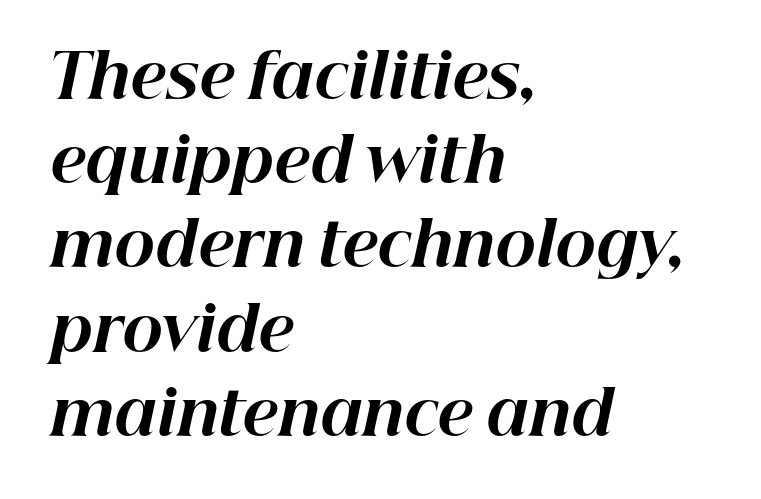
Q: Is the text bold? A: Yes.
Q: Is the text italic (slanted)? A: Yes, it leans right by about 12 degrees.
Q: Is the text underlined? A: No.
Q: How is the paragraph aligned? A: Left-aligned.
Q: Is the spacing between letters normal or unusually wide? A: Normal.
Q: Is the spacing between lines tight, normal or loose? A: Normal.
Q: Width (condensed, normal, or wide)? A: Normal.
Q: Stroke contrast? A: High.
Q: x-height? A: Medium.
Q: Monospaced? A: No.
